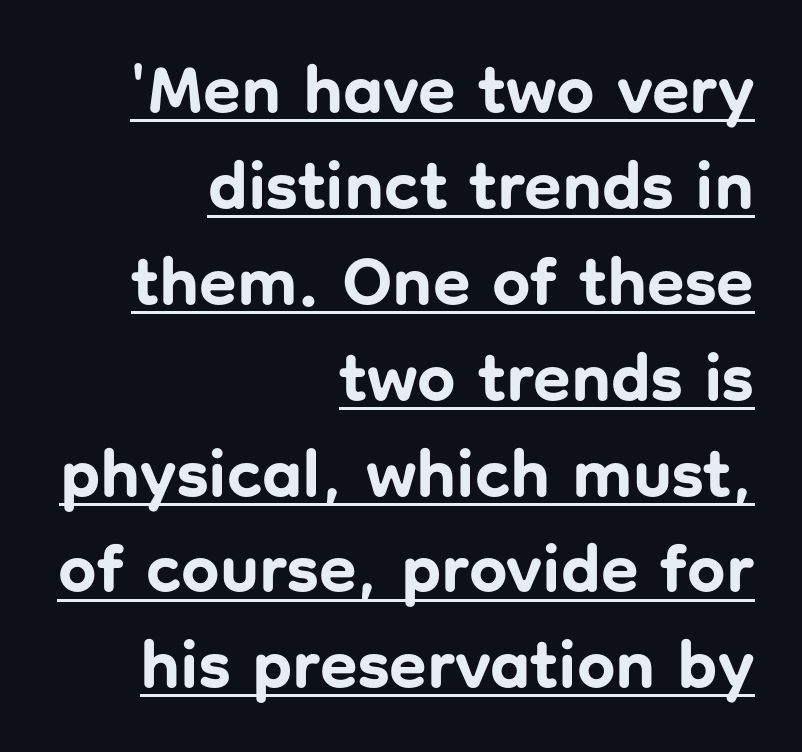
Q: Is the text bold? A: Yes.
Q: Is the text italic (slanted)? A: No, it is upright.
Q: Is the typeface a serif or a sans-serif typeface? A: Sans-serif.
Q: Is the text underlined? A: Yes.
Q: How is the paragraph aligned? A: Right-aligned.
Q: Is the spacing between letters normal or unusually wide? A: Normal.
Q: Is the spacing between lines tight, normal or loose? A: Normal.
Q: Width (condensed, normal, or wide)? A: Normal.
Q: Stroke contrast? A: Low.
Q: x-height? A: Medium.
Q: Monospaced? A: No.
